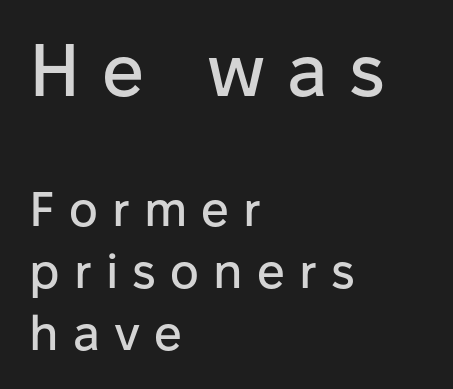
{"serif": "no", "italic": "no", "width": "normal", "stroke_contrast": "low", "x_height": "medium", "monospaced": "no", "underline": "no", "align": "left", "line_spacing": "normal", "line_spacing_ratio": 1.26, "letter_spacing": "wide", "letter_spacing_em": 0.29, "larger_block": "first", "size_ratio": 1.51, "glyph_px": 74}
